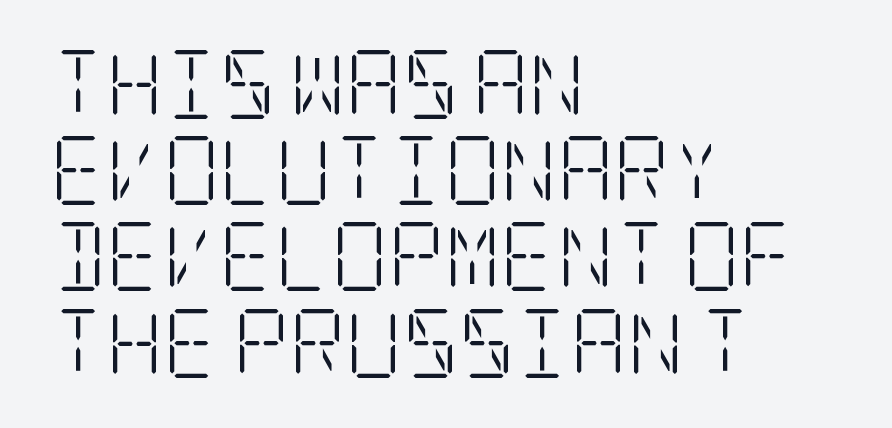
{"serif": "yes", "italic": "no", "bold": "no", "weight": "light", "width": "condensed", "stroke_contrast": "low", "x_height": "large", "underline": "no", "align": "left", "line_spacing": "normal", "line_spacing_ratio": 1.25, "letter_spacing": "normal", "letter_spacing_em": 0.0, "glyph_px": 69}
